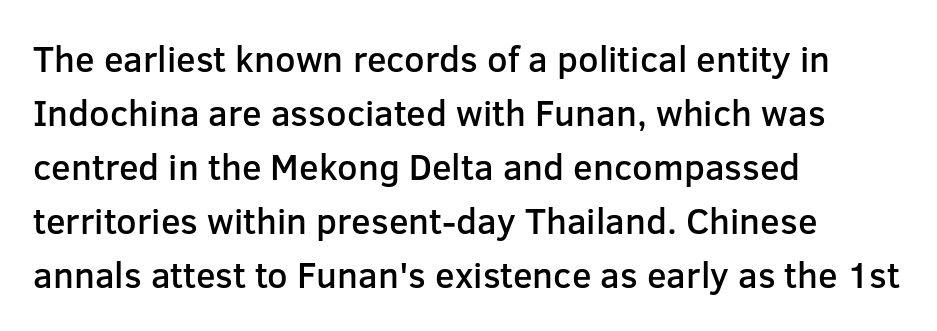
The rendering keeps characters at their native spacing. A typesetter would call this leading conventional body-copy spacing. Posture: straight, roman, zero tilt. If you drew a ruler down the left edge, every line would touch it. I'd describe the lettering as semibold — firm but not a full bold. Nothing sits at the stroke ends, so this counts as sans-serif.
